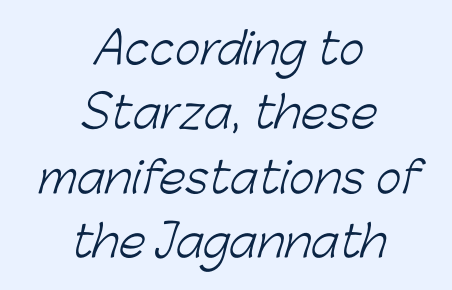
Q: Is the text bold? A: No.
Q: Is the typeface a serif or a sans-serif typeface? A: Sans-serif.
Q: Is the text underlined? A: No.
Q: How is the paragraph aligned? A: Centered.
Q: Is the spacing between letters normal or unusually wide? A: Normal.
Q: Is the spacing between lines tight, normal or loose? A: Normal.
Q: Width (condensed, normal, or wide)? A: Normal.
Q: Stroke contrast? A: Low.
Q: x-height? A: Medium.
Q: Monospaced? A: No.
